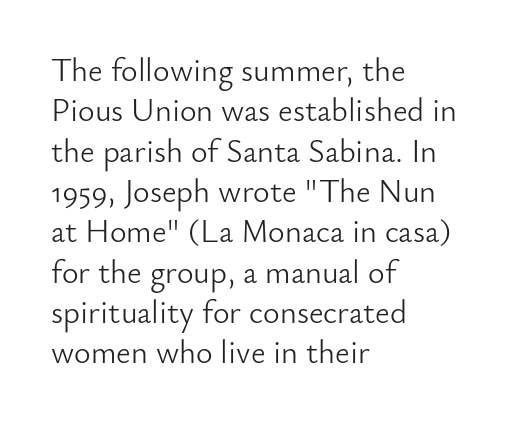
Q: Is the text bold? A: No.
Q: Is the text italic (slanted)? A: No, it is upright.
Q: Is the typeface a serif or a sans-serif typeface? A: Sans-serif.
Q: Is the text underlined? A: No.
Q: How is the paragraph aligned? A: Left-aligned.
Q: Is the spacing between letters normal or unusually wide? A: Normal.
Q: Is the spacing between lines tight, normal or loose? A: Normal.
Q: Width (condensed, normal, or wide)? A: Normal.
Q: Stroke contrast? A: Low.
Q: x-height? A: Small.
Q: Monospaced? A: No.
